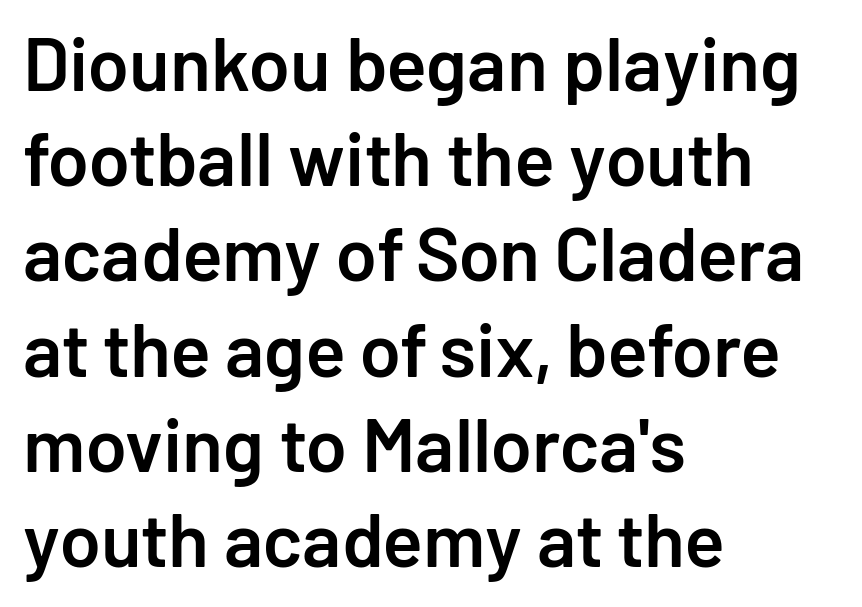
Q: Is the text bold? A: Semi-bold.
Q: Is the text italic (slanted)? A: No, it is upright.
Q: Is the typeface a serif or a sans-serif typeface? A: Sans-serif.
Q: Is the text underlined? A: No.
Q: How is the paragraph aligned? A: Left-aligned.
Q: Is the spacing between letters normal or unusually wide? A: Normal.
Q: Is the spacing between lines tight, normal or loose? A: Normal.
Q: Width (condensed, normal, or wide)? A: Normal.
Q: Stroke contrast? A: Low.
Q: x-height? A: Medium.
Q: Monospaced? A: No.
